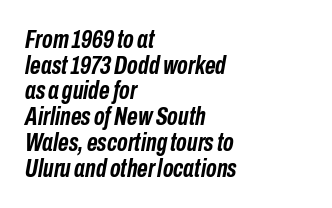
{"italic": "yes", "lean": "right", "slant_degrees": 10, "bold": "yes", "underline": "no", "align": "left", "line_spacing": "tight", "line_spacing_ratio": 0.99, "letter_spacing": "normal", "letter_spacing_em": 0.0, "glyph_px": 26}
